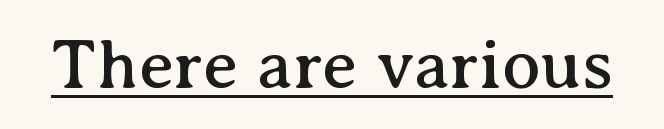
The image shows 72 px serif type, upright; set normal letter spacing, underlined; medium stroke contrast and a medium x-height.
